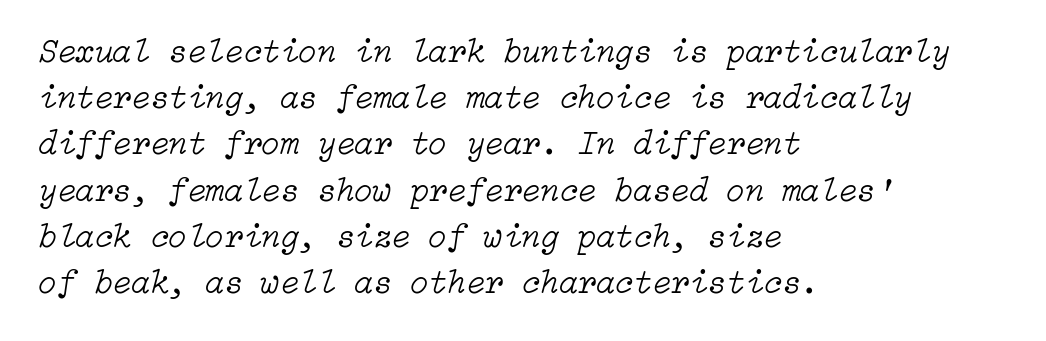
Q: Is the text bold? A: No.
Q: Is the text italic (slanted)? A: Yes, it leans right by about 15 degrees.
Q: Is the text underlined? A: No.
Q: How is the paragraph aligned? A: Left-aligned.
Q: Is the spacing between letters normal or unusually wide? A: Normal.
Q: Is the spacing between lines tight, normal or loose? A: Normal.
Q: Width (condensed, normal, or wide)? A: Normal.
Q: Stroke contrast? A: Low.
Q: x-height? A: Medium.
